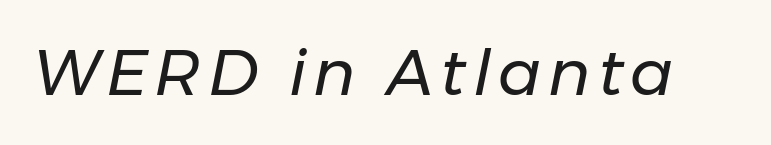
Looks like regular typesetting: each glyph gets only the width it needs. A light-to-regular cut is what we see here. A clean baseline with only descenders dipping below it. Style check: oblique.
